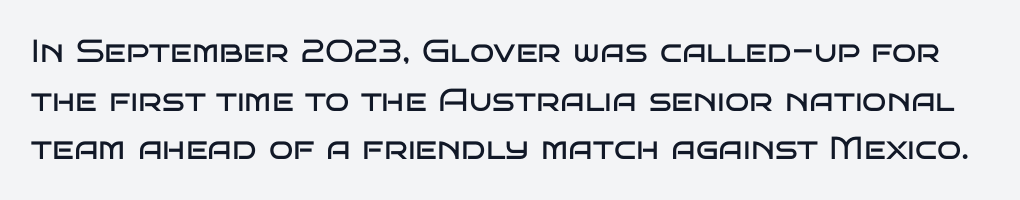
Q: Is the text bold? A: No.
Q: Is the text italic (slanted)? A: No, it is upright.
Q: Is the typeface a serif or a sans-serif typeface? A: Sans-serif.
Q: Is the text underlined? A: No.
Q: Is the spacing between letters normal or unusually wide? A: Normal.
Q: Is the spacing between lines tight, normal or loose? A: Normal.
Q: Width (condensed, normal, or wide)? A: Wide.
Q: Stroke contrast? A: Low.
Q: x-height? A: Large.
Q: Monospaced? A: No.
